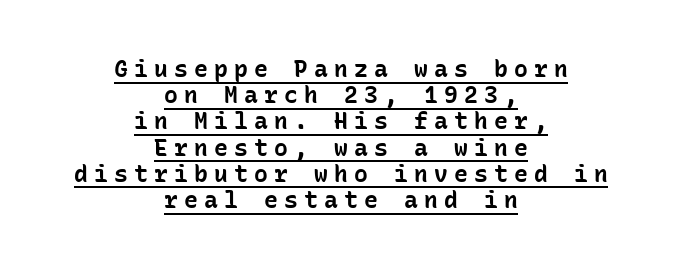
Is the type bold? Yes — the strokes are clearly thick and heavy. The compositor balanced each line on the midline. Rendered with straight, roman letterforms. Caption: expanded tracking, letters set apart. Students, observe the line beneath the letters — that is underlining. Summary of vertical rhythm: compact, with narrow interline spacing.
